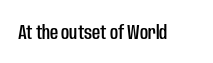
The image shows 20 px text type, upright; set normal letter spacing, not underlined.
